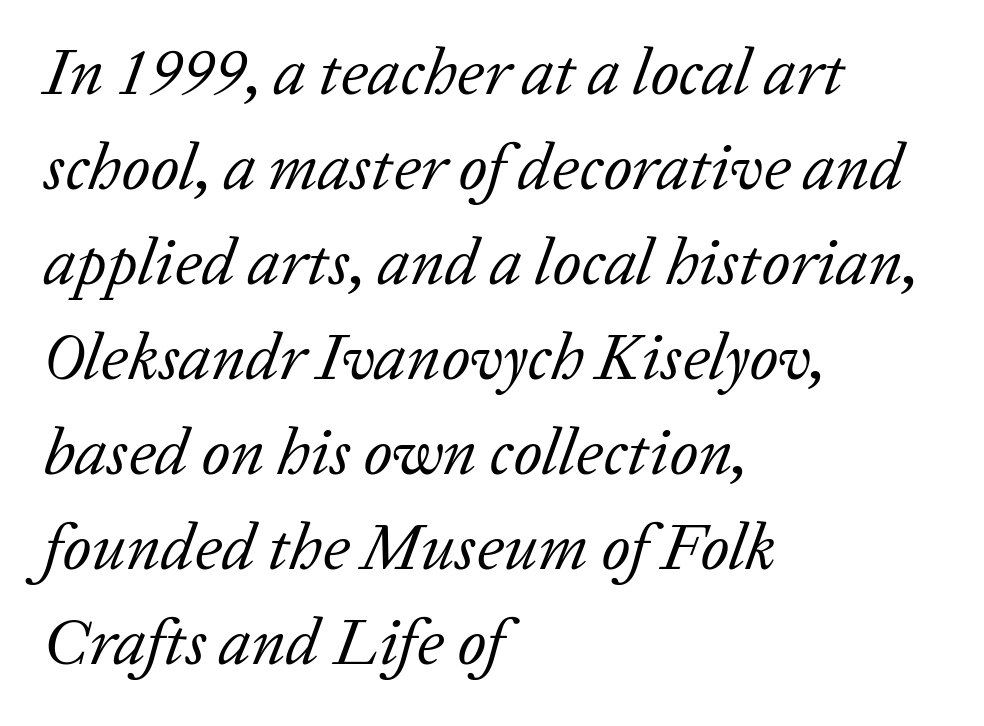
{"serif": "yes", "italic": "yes", "lean": "right", "slant_degrees": 20, "bold": "no", "weight": "regular", "width": "normal", "stroke_contrast": "low", "x_height": "medium", "monospaced": "no", "underline": "no", "align": "left", "line_spacing": "normal", "line_spacing_ratio": 1.44, "letter_spacing": "normal", "letter_spacing_em": 0.0, "glyph_px": 66}
